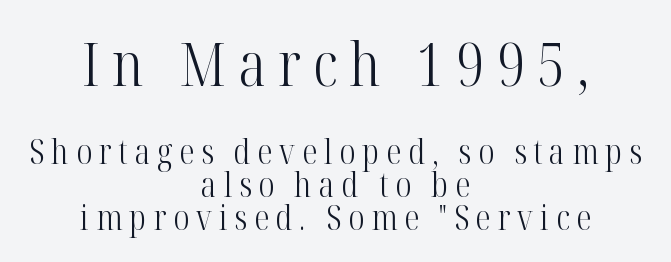
Little horizontal feet cap the strokes, marking this as serif type. Bold? No — there's no thickening of the strokes. This block would grow much taller if given ordinary leading; it's compressed now. These two chunks differ in scale, with the top chunk taking the larger measure.
